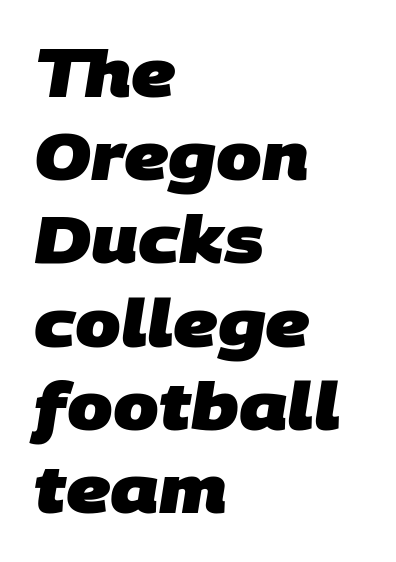
Spacing verdict: proportional, widths tailored to each character. The gap between lines stays unmarked. A student would call this left alignment; a typographer would say flush left, rag right. Classification — sans serif. Successive baselines arrive at the customary interval. Weight check: bold — yes, fully.
